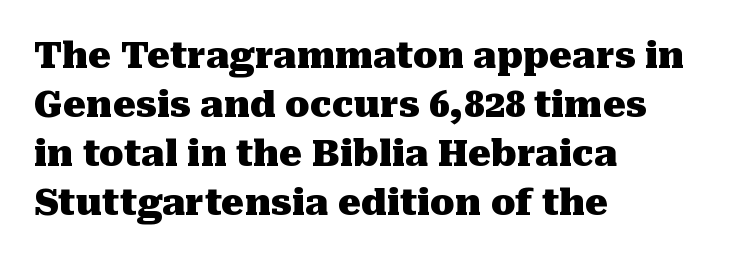
The image shows 36 px heavy serif type, upright; set left-aligned, normal line spacing (1.36x), normal letter spacing, not underlined; medium stroke contrast and a medium x-height.
